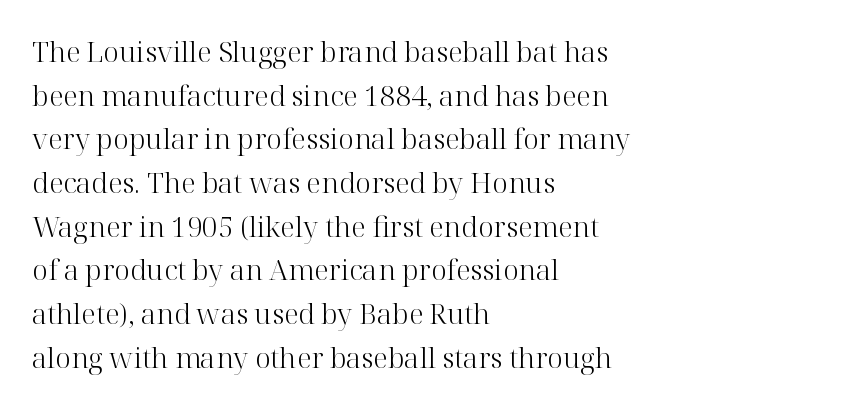
{"serif": "yes", "italic": "no", "bold": "no", "weight": "light", "width": "normal", "stroke_contrast": "high", "x_height": "medium", "monospaced": "no", "underline": "no", "align": "left", "line_spacing": "normal", "line_spacing_ratio": 1.56, "letter_spacing": "normal", "letter_spacing_em": 0.0, "glyph_px": 28}
